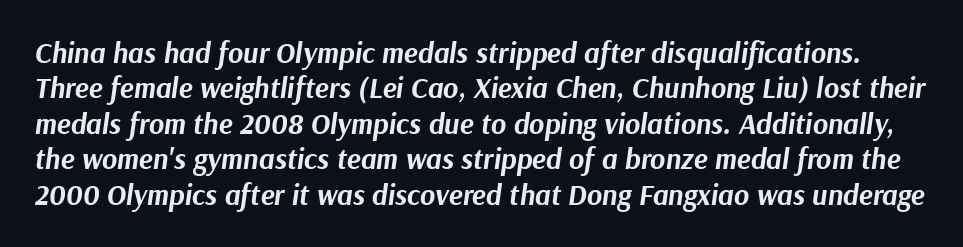
Do the characters align in a grid? No, the font is proportional. Honestly, the letter spacing is just normal — you wouldn't notice it. Anything drawn beneath the words? Only blank space. The font is running at its bold setting.
